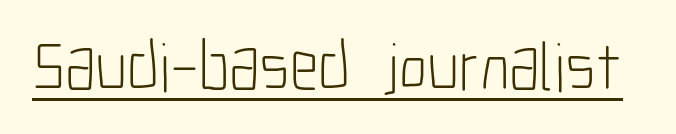
Q: Is the text bold? A: No.
Q: Is the text italic (slanted)? A: No, it is upright.
Q: Is the typeface a serif or a sans-serif typeface? A: Sans-serif.
Q: Is the text underlined? A: Yes.
Q: Is the spacing between letters normal or unusually wide? A: Normal.
Q: Width (condensed, normal, or wide)? A: Condensed.
Q: Stroke contrast? A: Low.
Q: x-height? A: Medium.
Q: Monospaced? A: No.
